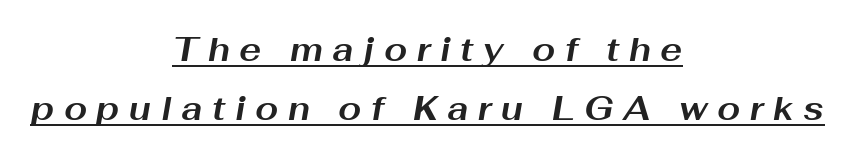
Q: Is the text bold? A: Yes.
Q: Is the text italic (slanted)? A: Yes, it leans right by about 10 degrees.
Q: Is the text underlined? A: Yes.
Q: How is the paragraph aligned? A: Centered.
Q: Is the spacing between letters normal or unusually wide? A: Unusually wide.
Q: Width (condensed, normal, or wide)? A: Wide.
Q: Stroke contrast? A: Medium.
Q: x-height? A: Medium.
Q: Monospaced? A: No.
